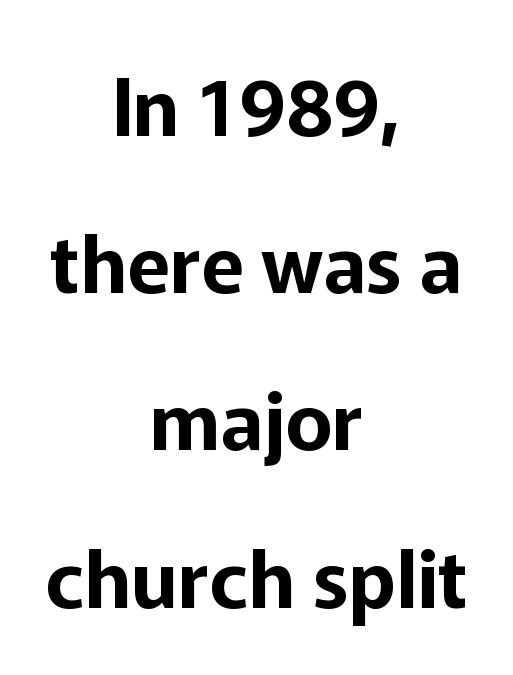
Q: Is the text italic (slanted)? A: No, it is upright.
Q: Is the typeface a serif or a sans-serif typeface? A: Sans-serif.
Q: Is the text underlined? A: No.
Q: How is the paragraph aligned? A: Centered.
Q: Is the spacing between letters normal or unusually wide? A: Normal.
Q: Is the spacing between lines tight, normal or loose? A: Loose.
Q: Width (condensed, normal, or wide)? A: Normal.
Q: Stroke contrast? A: Low.
Q: x-height? A: Medium.
Q: Monospaced? A: No.
